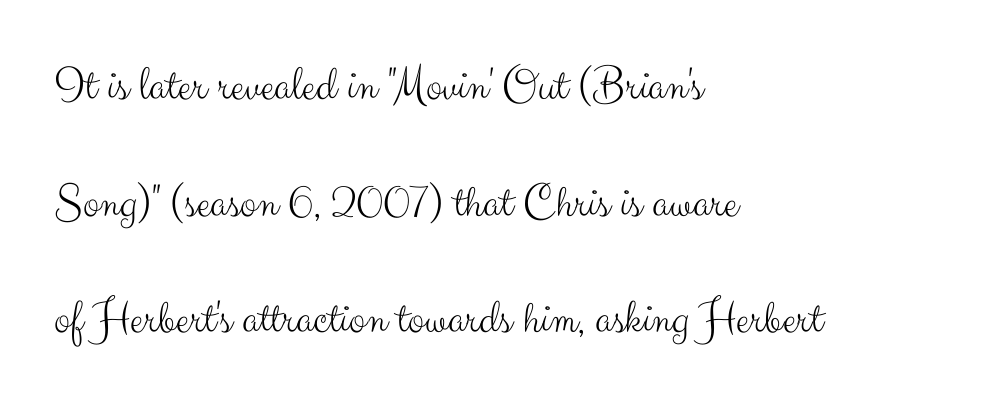
The image shows 49 px light sans-serif type; set left-aligned, loose line spacing (2.38x), normal letter spacing, not underlined; medium stroke contrast and a small x-height.
